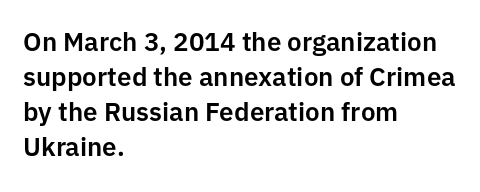
{"italic": "no", "underline": "no", "align": "left", "line_spacing": "normal", "line_spacing_ratio": 1.35, "letter_spacing": "normal", "letter_spacing_em": 0.0, "glyph_px": 26}
